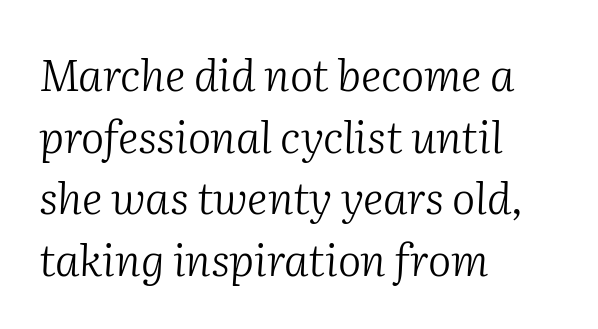
The image shows 44 px light serif type, italic (leaning right); set left-aligned, normal line spacing (1.4x), normal letter spacing, not underlined; medium stroke contrast and a medium x-height.
